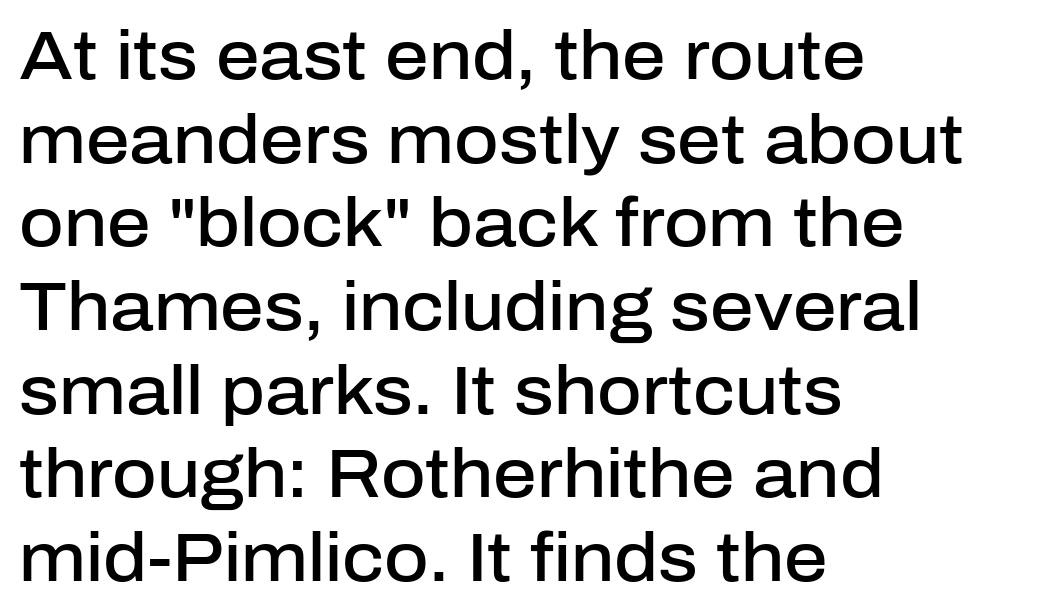
{"serif": "no", "italic": "no", "bold": "semi", "weight": "semibold", "width": "normal", "stroke_contrast": "low", "x_height": "medium", "monospaced": "no", "underline": "no", "align": "left", "line_spacing_ratio": 1.23, "letter_spacing": "normal", "letter_spacing_em": 0.0, "glyph_px": 68}
